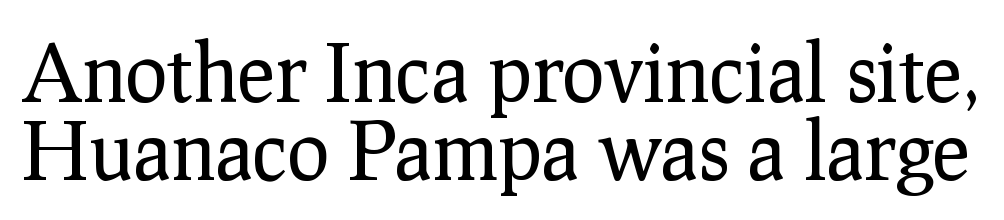
Check under the words: just untouched page. The characters are drawn with everyday or finer stroke widths. The face used here is rendered with its standard letterfit. The block of text is dense from top to bottom, with scant space between rows.
